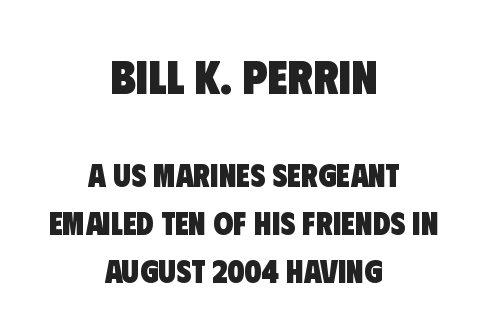
The image shows 48 px heavy, condensed sans-serif type; set centered, normal line spacing (1.5x), normal letter spacing, not underlined; the first (top) block is 1.5x larger; low stroke contrast and a large x-height.
